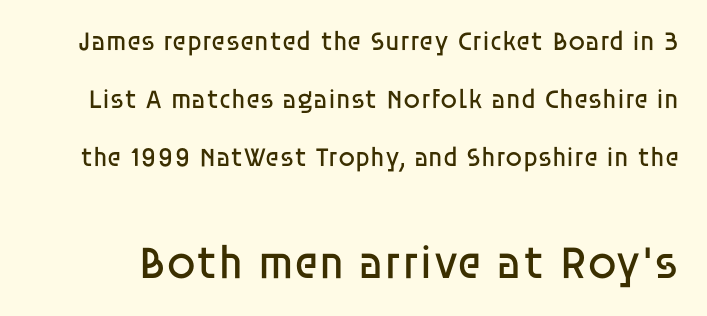
Q: Is the text bold? A: No.
Q: Is the text italic (slanted)? A: No, it is upright.
Q: Is the typeface a serif or a sans-serif typeface? A: Sans-serif.
Q: Is the text underlined? A: No.
Q: Is the spacing between letters normal or unusually wide? A: Normal.
Q: Is the spacing between lines tight, normal or loose? A: Loose.
Q: Which block of text is set in a larger size, the first (top) or the second (bottom)? A: The second (bottom) one.
Q: Width (condensed, normal, or wide)? A: Normal.
Q: Stroke contrast? A: Low.
Q: x-height? A: Large.
Q: Monospaced? A: No.
